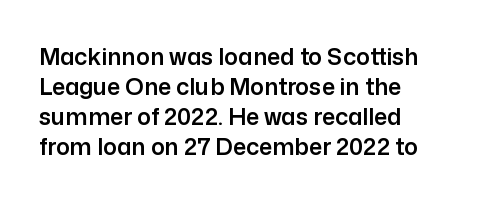
Q: Is the text italic (slanted)? A: No, it is upright.
Q: Is the text underlined? A: No.
Q: How is the paragraph aligned? A: Left-aligned.
Q: Is the spacing between letters normal or unusually wide? A: Normal.
Q: Is the spacing between lines tight, normal or loose? A: Normal.
